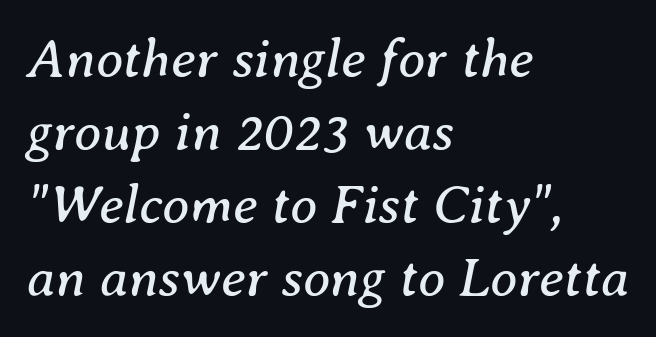
{"serif": "yes", "italic": "yes", "lean": "right", "slant_degrees": 8, "bold": "no", "weight": "regular", "width": "normal", "stroke_contrast": "medium", "x_height": "medium", "monospaced": "no", "underline": "no", "align": "left", "line_spacing": "normal", "line_spacing_ratio": 1.33, "letter_spacing": "normal", "letter_spacing_em": 0.0, "glyph_px": 55}
